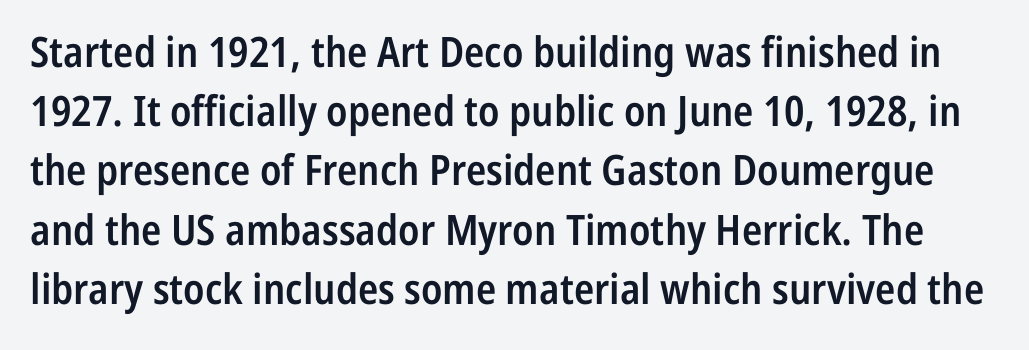
The image shows 42 px semibold, condensed sans-serif type, upright; set normal line spacing (1.41x), normal letter spacing, not underlined; low stroke contrast and a medium x-height.
